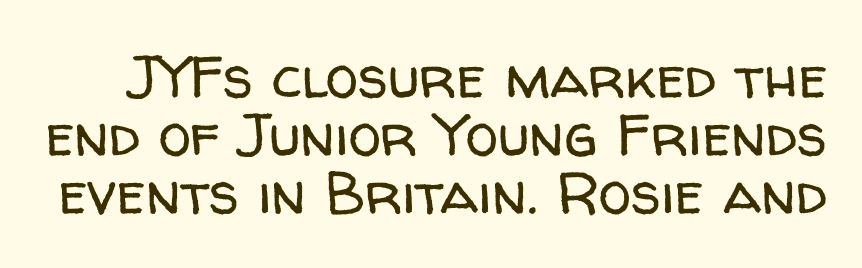
The image shows 59 px regular-weight sans-serif type, upright; set tight line spacing (0.98x), normal letter spacing, not underlined; low stroke contrast and a medium x-height.
